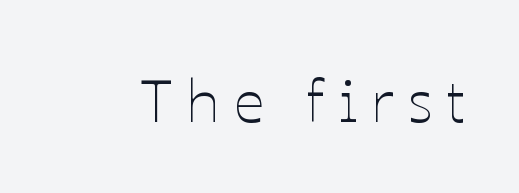
The image shows 60 px thin type, upright; set unusually wide letter spacing (+0.24 em), not underlined; low stroke contrast and a medium x-height.
